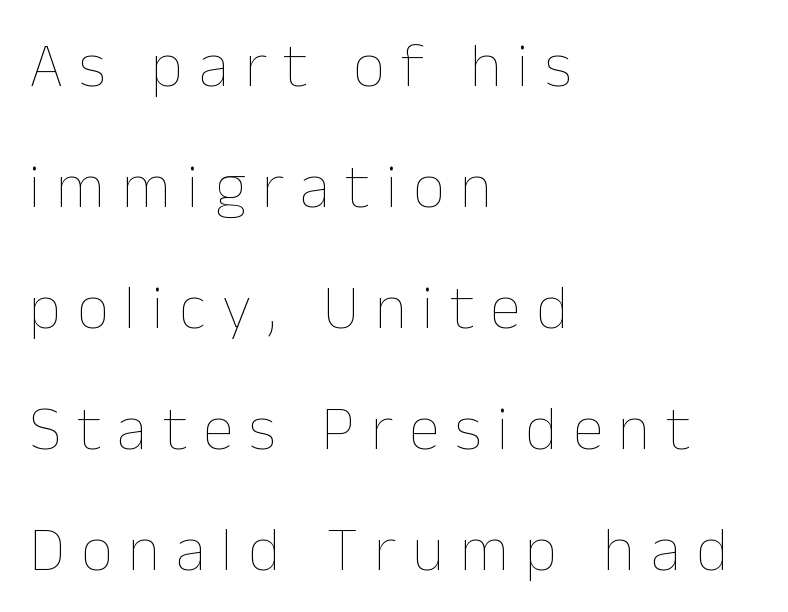
The image shows 63 px thin type, upright; set left-aligned, loose line spacing (1.92x), unusually wide letter spacing (+0.25 em), not underlined; low stroke contrast and a medium x-height.
